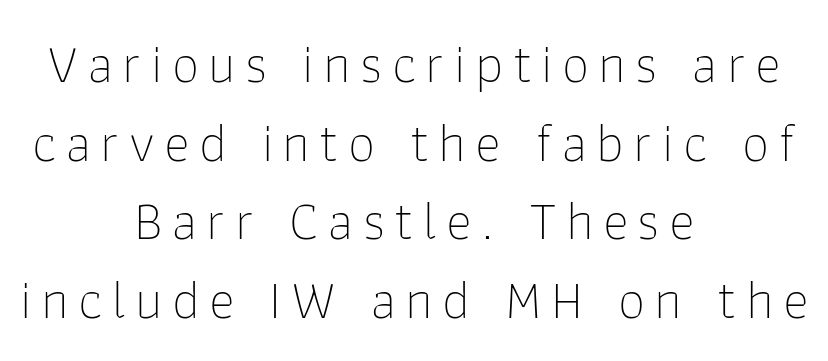
The foot of each line stays bare and open. Regular leading. The text block is weighted toward neither margin, spreading evenly from the middle. Think of a printed novel: that variable character pitch is what you see here. These glyphs show unthickened strokes, regular width or finer. What kind of face is this? One without serifs — a sans.
